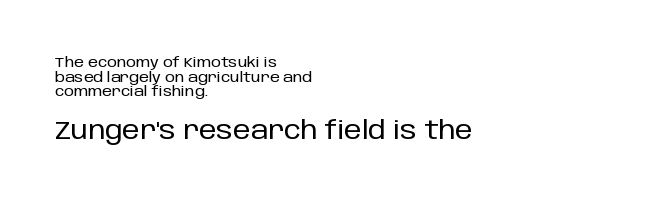
{"italic": "no", "underline": "no", "align": "left", "line_spacing": "tight", "line_spacing_ratio": 1.04, "letter_spacing": "normal", "letter_spacing_em": 0.0, "larger_block": "second", "size_ratio": 1.79, "glyph_px": 25}
